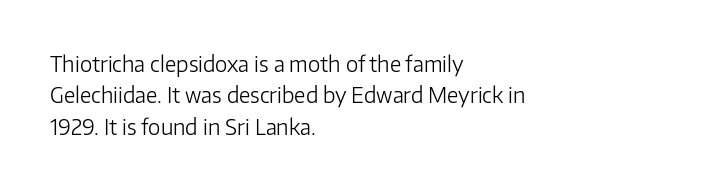
{"italic": "no", "bold": "no", "underline": "no", "align": "left", "line_spacing": "normal", "line_spacing_ratio": 1.49, "letter_spacing": "normal", "letter_spacing_em": 0.0, "glyph_px": 21}
